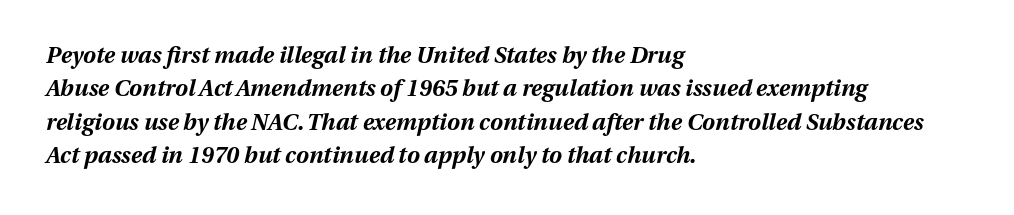
Q: Is the text bold? A: Yes.
Q: Is the text italic (slanted)? A: Yes, it leans right by about 13 degrees.
Q: Is the text underlined? A: No.
Q: How is the paragraph aligned? A: Left-aligned.
Q: Is the spacing between letters normal or unusually wide? A: Normal.
Q: Is the spacing between lines tight, normal or loose? A: Normal.
